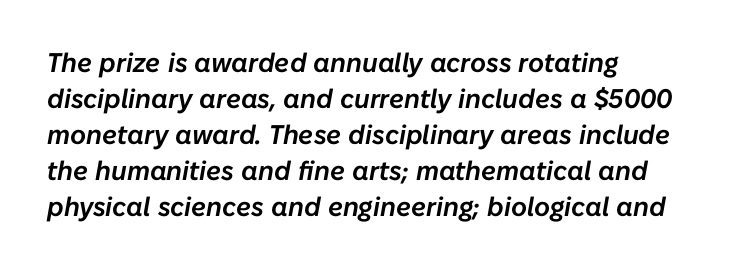
{"italic": "yes", "lean": "right", "slant_degrees": 10, "underline": "no", "align": "left", "line_spacing": "normal", "line_spacing_ratio": 1.33, "letter_spacing": "normal", "letter_spacing_em": 0.0, "glyph_px": 27}
